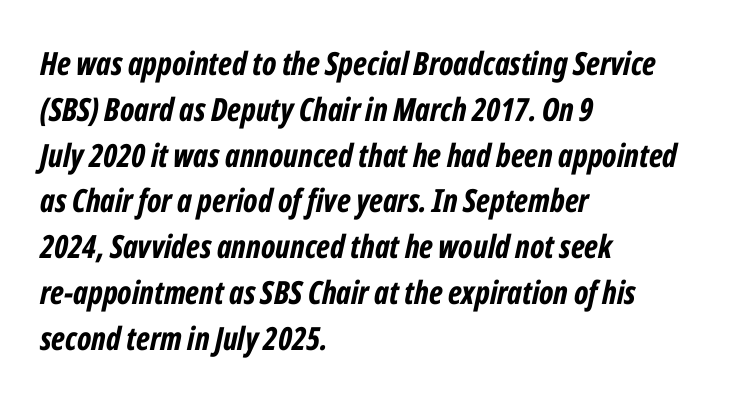
The image shows 32 px bold, condensed type, italic (leaning right); set left-aligned, normal line spacing (1.43x), normal letter spacing, not underlined; low stroke contrast and a medium x-height.
